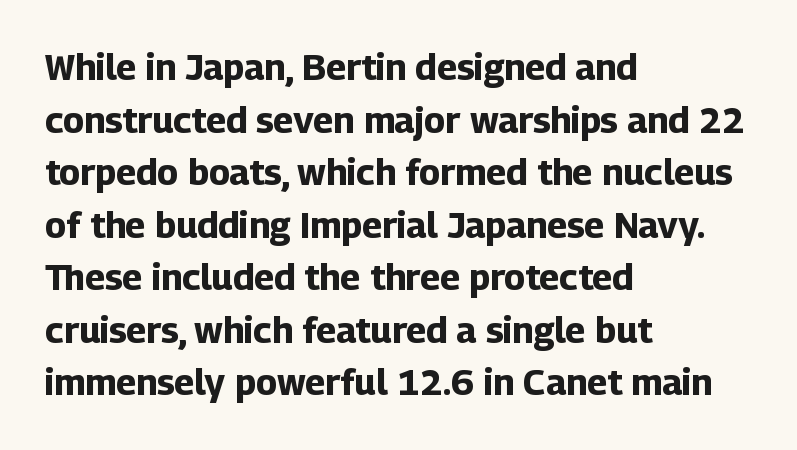
Q: Is the text bold? A: Yes.
Q: Is the text italic (slanted)? A: No, it is upright.
Q: Is the typeface a serif or a sans-serif typeface? A: Sans-serif.
Q: Is the text underlined? A: No.
Q: How is the paragraph aligned? A: Left-aligned.
Q: Is the spacing between letters normal or unusually wide? A: Normal.
Q: Is the spacing between lines tight, normal or loose? A: Normal.
Q: Width (condensed, normal, or wide)? A: Normal.
Q: Stroke contrast? A: Low.
Q: x-height? A: Medium.
Q: Monospaced? A: No.
